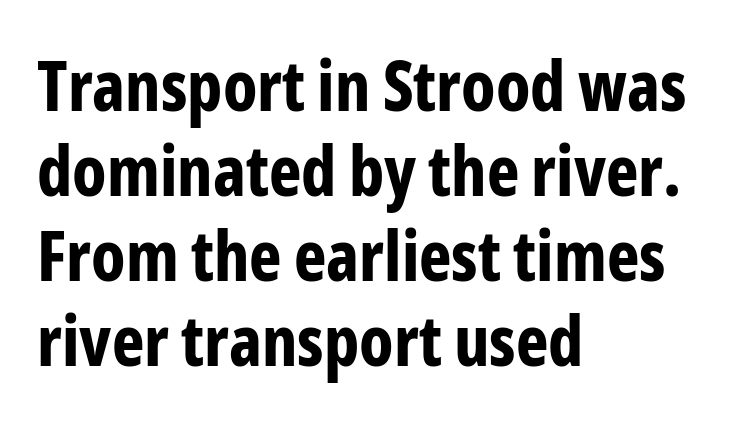
Q: Is the text bold? A: Yes.
Q: Is the text italic (slanted)? A: No, it is upright.
Q: Is the typeface a serif or a sans-serif typeface? A: Sans-serif.
Q: Is the text underlined? A: No.
Q: How is the paragraph aligned? A: Left-aligned.
Q: Is the spacing between letters normal or unusually wide? A: Normal.
Q: Width (condensed, normal, or wide)? A: Condensed.
Q: Stroke contrast? A: Low.
Q: x-height? A: Medium.
Q: Monospaced? A: No.
